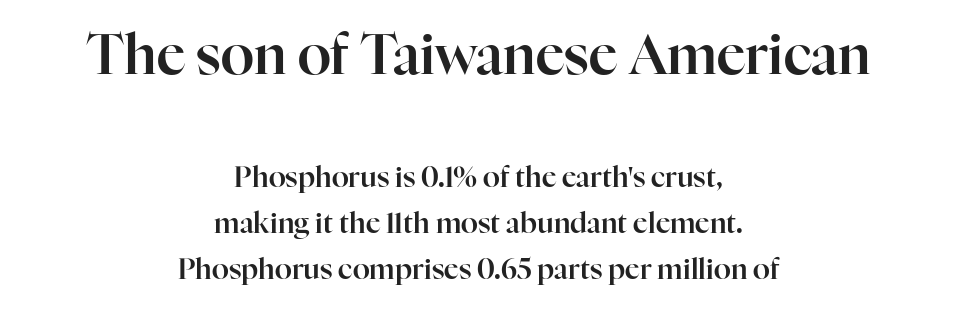
The image shows 55 px serif type, upright; set centered, normal line spacing (1.64x), normal letter spacing, not underlined; the first (top) block is 1.96x larger; high stroke contrast and a medium x-height.
